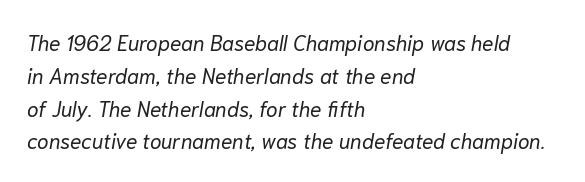
The image shows 21 px text type, italic (leaning right); set left-aligned, normal line spacing (1.56x), normal letter spacing, not underlined.
